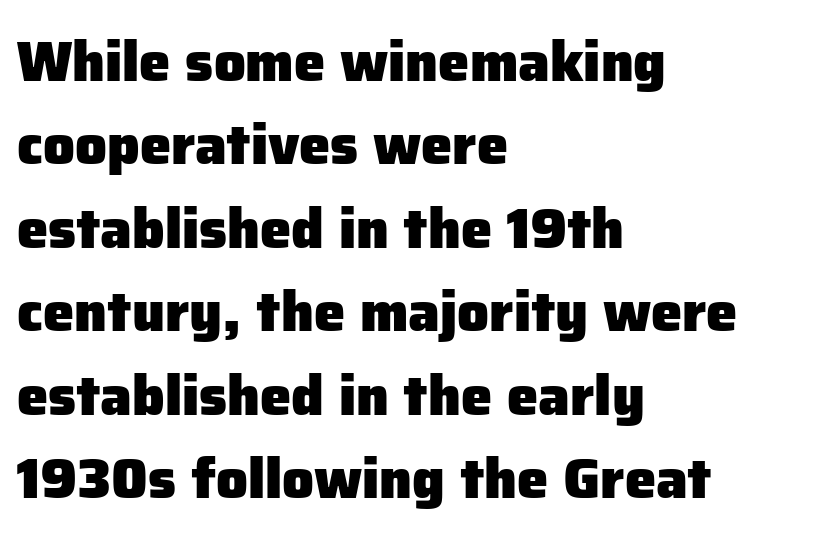
{"serif": "no", "italic": "no", "bold": "yes", "weight": "heavy", "width": "normal", "stroke_contrast": "low", "x_height": "medium", "monospaced": "no", "underline": "no", "align": "left", "line_spacing": "normal", "line_spacing_ratio": 1.49, "letter_spacing": "normal", "letter_spacing_em": 0.0, "glyph_px": 56}
